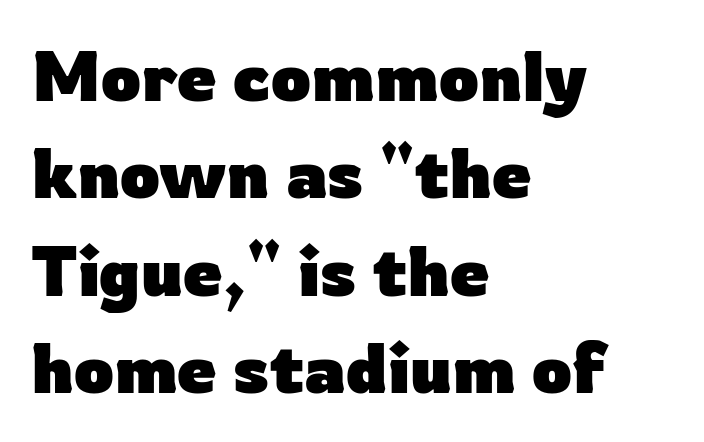
Q: Is the text bold? A: Yes.
Q: Is the text italic (slanted)? A: No, it is upright.
Q: Is the typeface a serif or a sans-serif typeface? A: Sans-serif.
Q: Is the text underlined? A: No.
Q: How is the paragraph aligned? A: Left-aligned.
Q: Is the spacing between letters normal or unusually wide? A: Normal.
Q: Is the spacing between lines tight, normal or loose? A: Normal.
Q: Width (condensed, normal, or wide)? A: Normal.
Q: Stroke contrast? A: Low.
Q: x-height? A: Medium.
Q: Monospaced? A: No.
